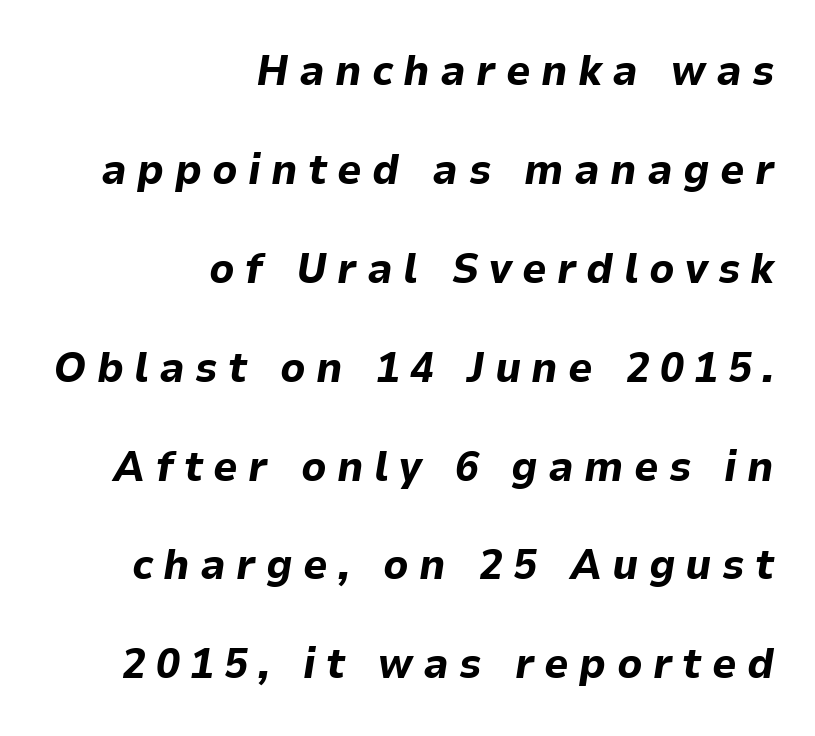
The image shows 43 px bold type, italic (leaning right); set right-aligned, loose line spacing (2.3x), unusually wide letter spacing (+0.24 em), not underlined; low stroke contrast and a medium x-height.
